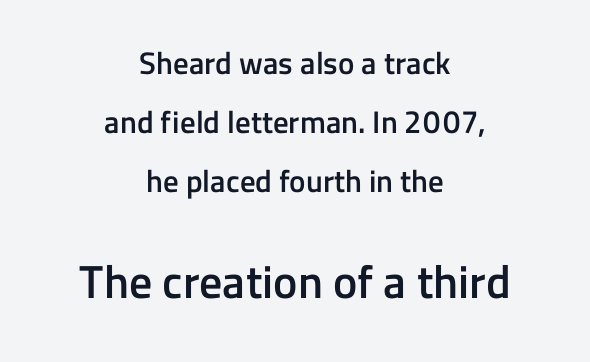
The image shows 46 px semibold sans-serif type, upright; set centered, loose line spacing (1.9x), normal letter spacing, not underlined; the second (bottom) block is 1.48x larger; low stroke contrast and a medium x-height.
